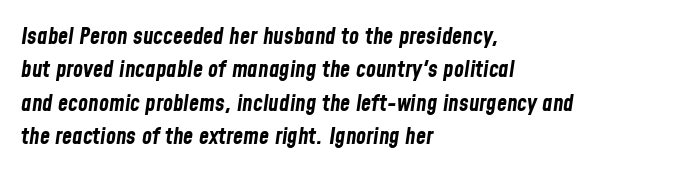
Q: Is the text bold? A: Yes.
Q: Is the text italic (slanted)? A: Yes, it leans right by about 8 degrees.
Q: Is the text underlined? A: No.
Q: How is the paragraph aligned? A: Left-aligned.
Q: Is the spacing between letters normal or unusually wide? A: Normal.
Q: Is the spacing between lines tight, normal or loose? A: Normal.
